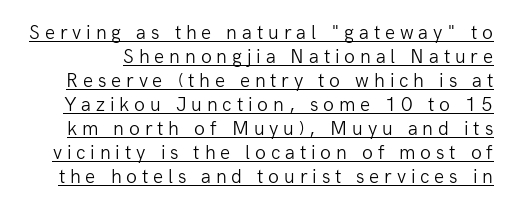
Q: Is the text bold? A: No.
Q: Is the text italic (slanted)? A: No, it is upright.
Q: Is the text underlined? A: Yes.
Q: Is the spacing between letters normal or unusually wide? A: Unusually wide.
